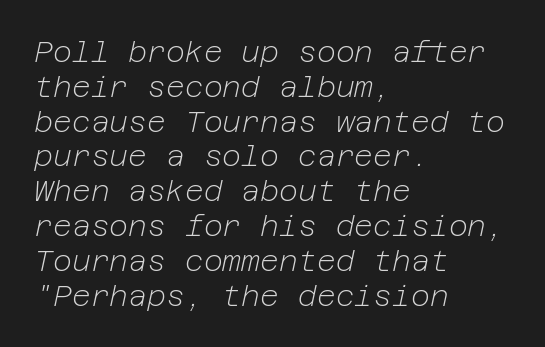
Q: Is the text bold? A: No.
Q: Is the text italic (slanted)? A: Yes, it leans right by about 12 degrees.
Q: Is the text underlined? A: No.
Q: How is the paragraph aligned? A: Left-aligned.
Q: Is the spacing between letters normal or unusually wide? A: Normal.
Q: Width (condensed, normal, or wide)? A: Normal.
Q: Stroke contrast? A: Low.
Q: x-height? A: Medium.
